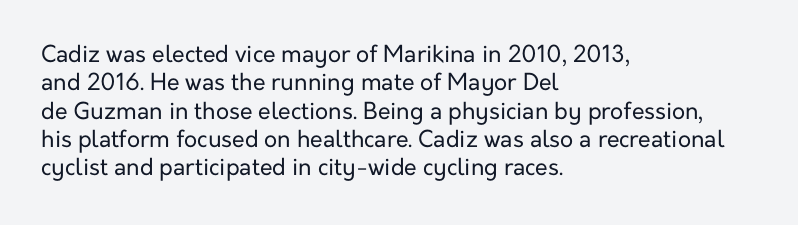
Nobody touched the tracking dial on this one. Visually the block forms a straight wall on the left and a jagged coastline on the right. Posture: upright roman. Beneath every word, the page is bare.
